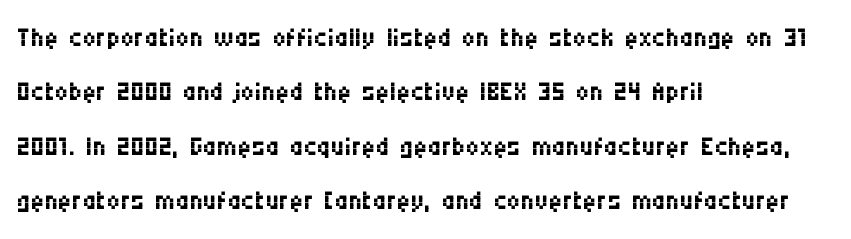
Q: Is the text bold? A: No.
Q: Is the text italic (slanted)? A: No, it is upright.
Q: Is the typeface a serif or a sans-serif typeface? A: Sans-serif.
Q: Is the text underlined? A: No.
Q: How is the paragraph aligned? A: Left-aligned.
Q: Is the spacing between letters normal or unusually wide? A: Normal.
Q: Is the spacing between lines tight, normal or loose? A: Normal.
Q: Width (condensed, normal, or wide)? A: Condensed.
Q: Stroke contrast? A: Medium.
Q: x-height? A: Large.
Q: Monospaced? A: No.
